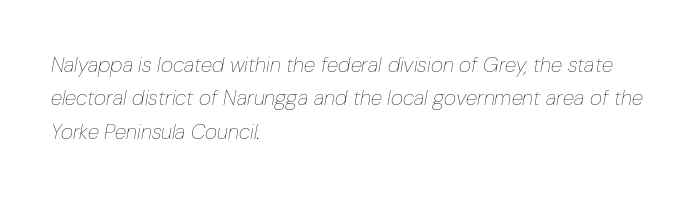
Q: Is the text bold? A: No.
Q: Is the text italic (slanted)? A: Yes, it leans right by about 10 degrees.
Q: Is the text underlined? A: No.
Q: How is the paragraph aligned? A: Left-aligned.
Q: Is the spacing between letters normal or unusually wide? A: Normal.
Q: Is the spacing between lines tight, normal or loose? A: Normal.
